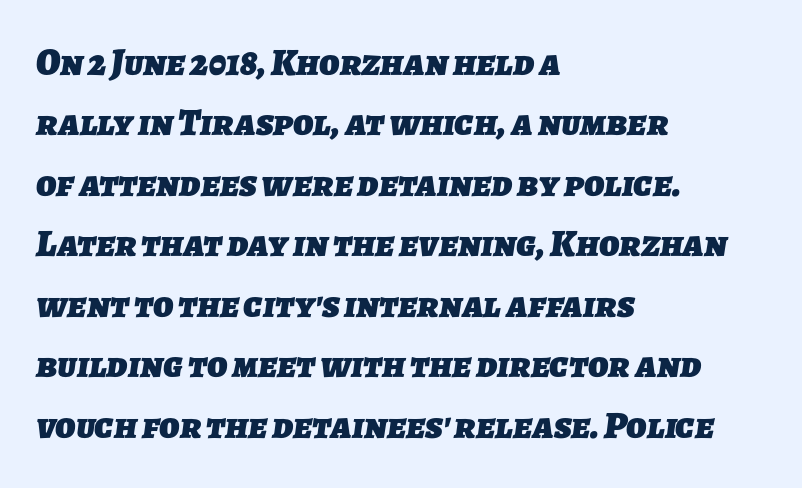
The image shows 38 px heavy sans-serif type; set left-aligned, normal line spacing (1.59x), normal letter spacing, not underlined; low stroke contrast and a medium x-height.
